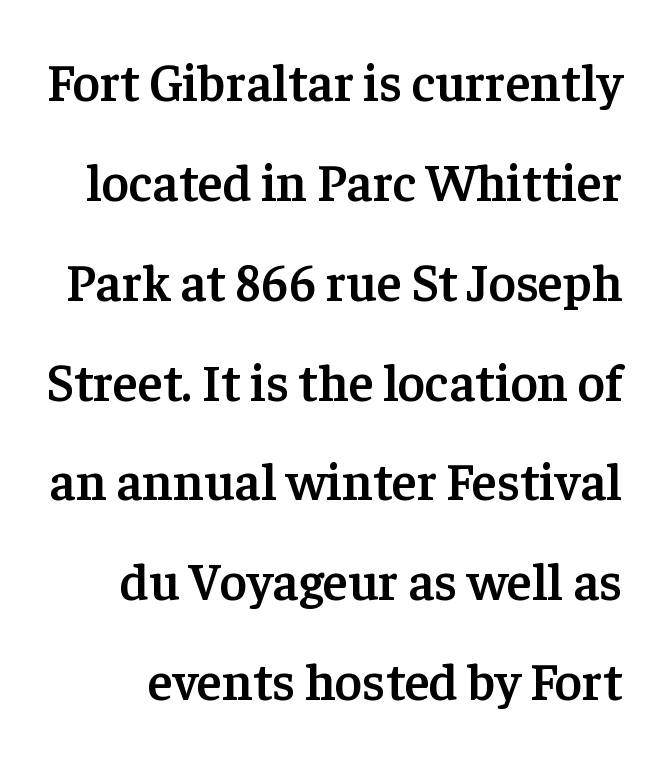
Q: Is the text bold? A: Semi-bold.
Q: Is the text italic (slanted)? A: No, it is upright.
Q: Is the typeface a serif or a sans-serif typeface? A: Serif.
Q: Is the text underlined? A: No.
Q: Is the spacing between letters normal or unusually wide? A: Normal.
Q: Is the spacing between lines tight, normal or loose? A: Loose.
Q: Width (condensed, normal, or wide)? A: Normal.
Q: Stroke contrast? A: Low.
Q: x-height? A: Medium.
Q: Monospaced? A: No.
